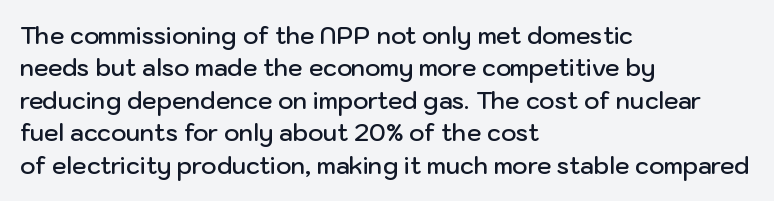
The image shows 23 px text type, upright; set left-aligned, normal line spacing (1.41x), normal letter spacing, not underlined.
